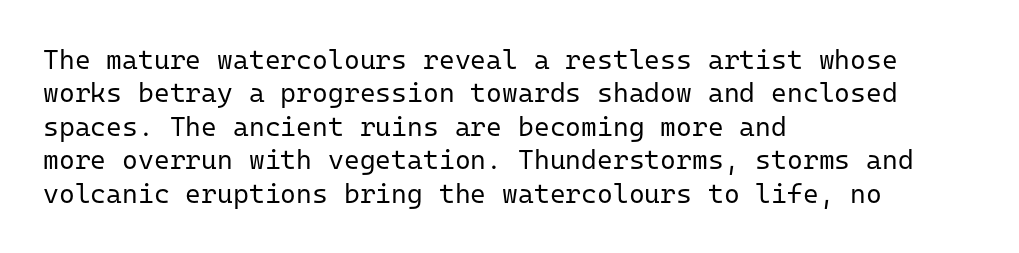
Q: Is the text bold? A: No.
Q: Is the text italic (slanted)? A: No, it is upright.
Q: Is the text underlined? A: No.
Q: How is the paragraph aligned? A: Left-aligned.
Q: Is the spacing between letters normal or unusually wide? A: Normal.
